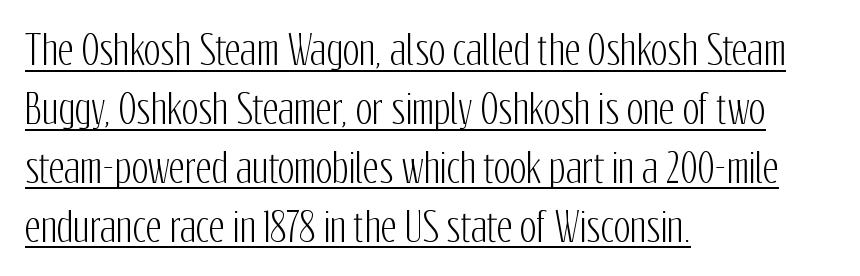
{"serif": "no", "italic": "no", "width": "condensed", "stroke_contrast": "low", "x_height": "medium", "monospaced": "no", "underline": "yes", "align": "left", "line_spacing": "normal", "line_spacing_ratio": 1.51, "letter_spacing": "normal", "letter_spacing_em": 0.0, "glyph_px": 39}
